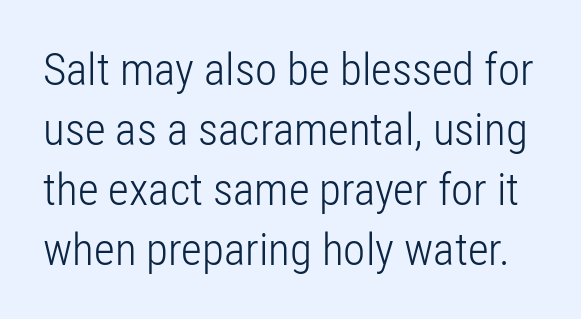
The type is set solid horizontally, with unmodified tracking. Does the lettering tilt? It doesn't — this is upright. What kind of face is this? One without serifs — a sans. Caption: face not bold, strokes unweighted. This sample has the flowing, uneven cadence of proportional lettering. The leading is moderate, giving the passage an even texture.
